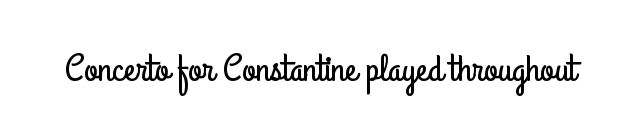
Beneath every word, the page is bare. Here the glyphs are tracked normally, forming tight word shapes. Proportional: the letters do not fall into vertical columns. This is sans-serif lettering, the kind often seen on screens and signage.
